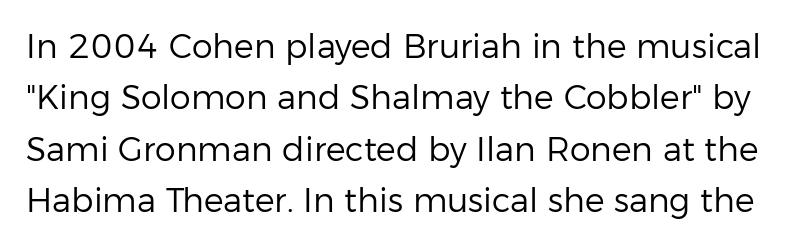
Q: Is the text bold? A: No.
Q: Is the text italic (slanted)? A: No, it is upright.
Q: Is the typeface a serif or a sans-serif typeface? A: Sans-serif.
Q: Is the text underlined? A: No.
Q: Is the spacing between letters normal or unusually wide? A: Normal.
Q: Is the spacing between lines tight, normal or loose? A: Normal.
Q: Width (condensed, normal, or wide)? A: Normal.
Q: Stroke contrast? A: Low.
Q: x-height? A: Medium.
Q: Monospaced? A: No.
